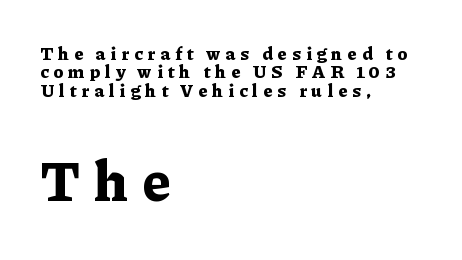
{"serif": "yes", "italic": "no", "bold": "yes", "weight": "bold", "width": "normal", "stroke_contrast": "low", "x_height": "medium", "monospaced": "no", "underline": "no", "align": "left", "line_spacing": "tight", "line_spacing_ratio": 1.02, "letter_spacing": "wide", "letter_spacing_em": 0.27, "larger_block": "second", "size_ratio": 3.06, "glyph_px": 55}
